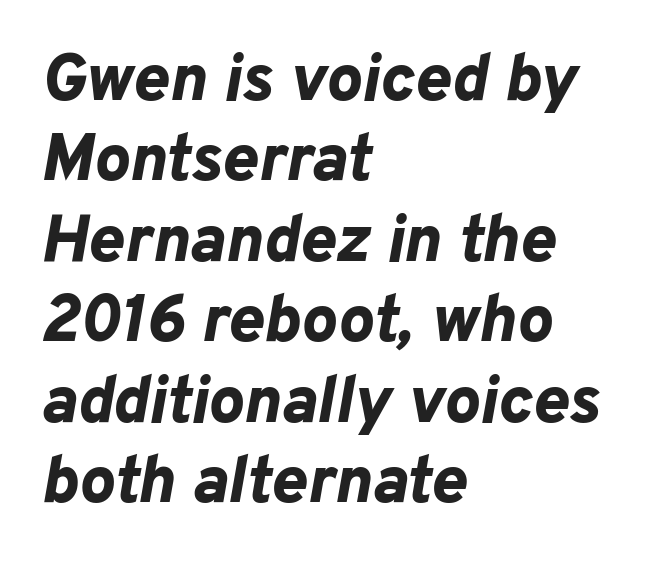
Horizontally, the lines are justified to the leading edge only. The space directly below the letters is spotless. Here the designer chose a conventional face with non-uniform glyph widths. Set as a true bold cut, around the 700 mark. Standard letterfit; no display-style spreading of the glyphs. Characters are canted at an angle relative to the baseline's perpendicular.
